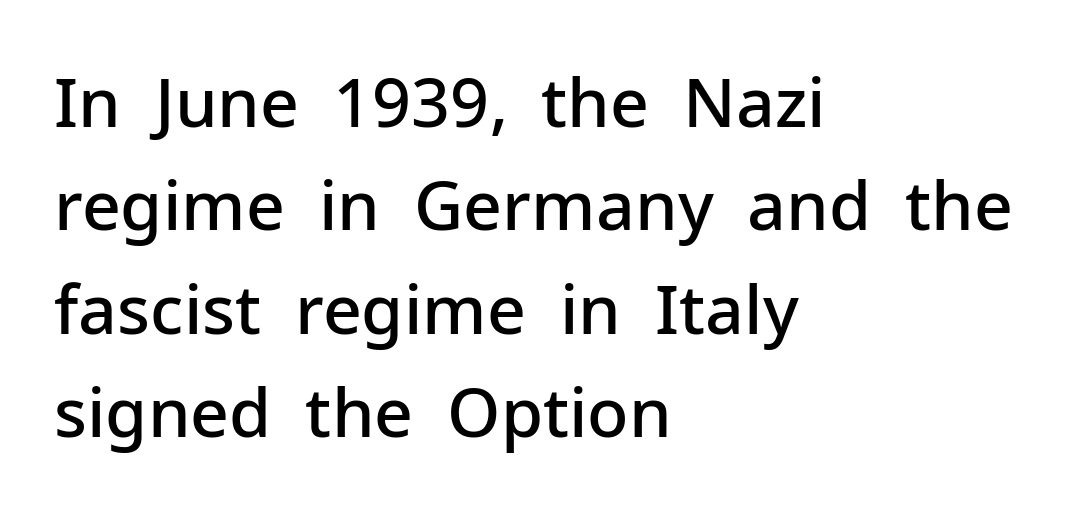
You could call the tracking neutral — neither tight nor loose. In terms of leading, this rendering sits right in the middle. This is moderately heavy type, rendered in semibold. The rendering uses natural spacing where letterforms have individual widths. Observe the absence of serifs on each vertical stroke in this sample.
